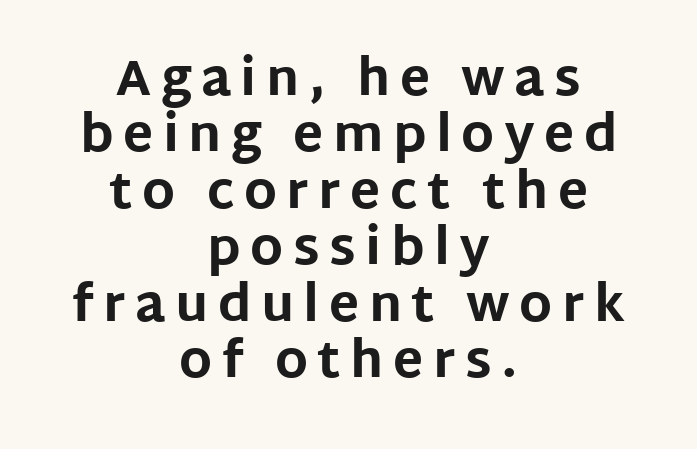
A typesetter would call this proportional, since set widths differ per character. These lines were composed using upright roman letters. As a designer I'd log this as weight 700, bold. Beneath every word, the page is bare.
